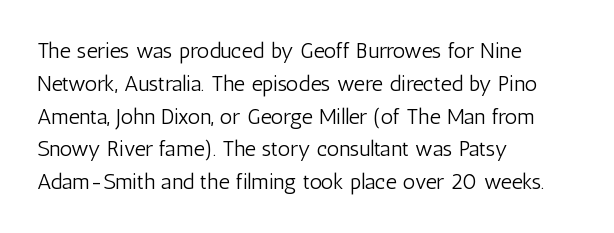
{"italic": "no", "bold": "no", "underline": "no", "align": "left", "line_spacing": "normal", "line_spacing_ratio": 1.49, "letter_spacing": "normal", "letter_spacing_em": 0.0, "glyph_px": 22}
